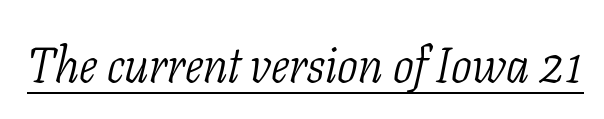
A rule runs beneath these lines of type. Here the designer chose a conventional face with non-uniform glyph widths. Is this a sans? No — the strokes have serifs. If you drew a line through each stem, it would be angled.
